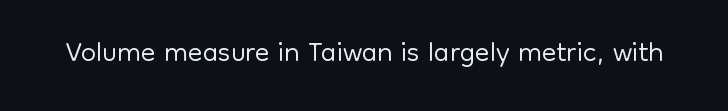
{"serif": "no", "italic": "no", "bold": "no", "weight": "light", "width": "normal", "stroke_contrast": "low", "x_height": "medium", "monospaced": "no", "underline": "no", "letter_spacing": "normal", "letter_spacing_em": 0.0, "glyph_px": 43}
